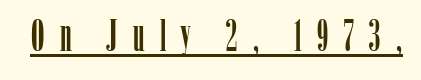
Notice how the stems are strictly vertical — no italics here. This rendering employs a face with finishing strokes, i.e., a serif. You can see a thin bar hugging the bottom of the glyphs. Looks like regular typesetting: each glyph gets only the width it needs. The letterforms stand isolated, each surrounded by extra space.
